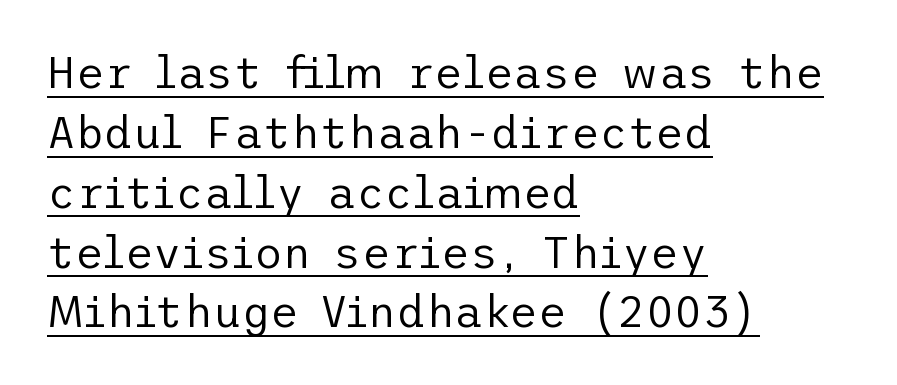
Q: Is the text bold? A: No.
Q: Is the text italic (slanted)? A: No, it is upright.
Q: Is the typeface a serif or a sans-serif typeface? A: Sans-serif.
Q: Is the text underlined? A: Yes.
Q: How is the paragraph aligned? A: Left-aligned.
Q: Is the spacing between letters normal or unusually wide? A: Normal.
Q: Is the spacing between lines tight, normal or loose? A: Normal.
Q: Width (condensed, normal, or wide)? A: Normal.
Q: Stroke contrast? A: Low.
Q: x-height? A: Medium.
